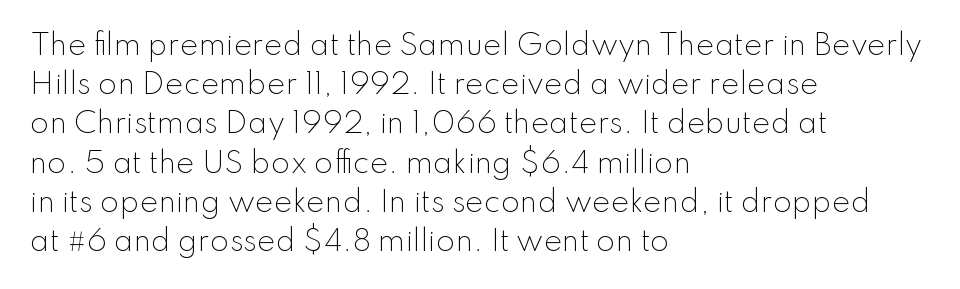
Q: Is the text bold? A: No.
Q: Is the text italic (slanted)? A: No, it is upright.
Q: Is the typeface a serif or a sans-serif typeface? A: Sans-serif.
Q: Is the text underlined? A: No.
Q: How is the paragraph aligned? A: Left-aligned.
Q: Is the spacing between letters normal or unusually wide? A: Normal.
Q: Is the spacing between lines tight, normal or loose? A: Normal.
Q: Width (condensed, normal, or wide)? A: Normal.
Q: Stroke contrast? A: Low.
Q: x-height? A: Small.
Q: Monospaced? A: No.
